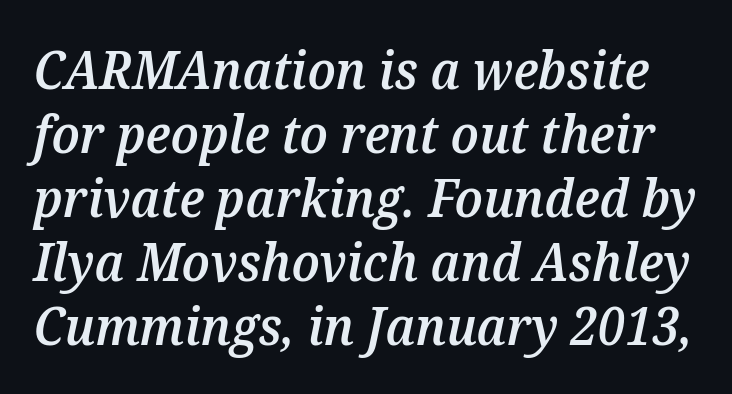
The image shows 52 px semibold type, italic (leaning right); set line spacing 1.23x, normal letter spacing, not underlined; medium stroke contrast and a medium x-height.
